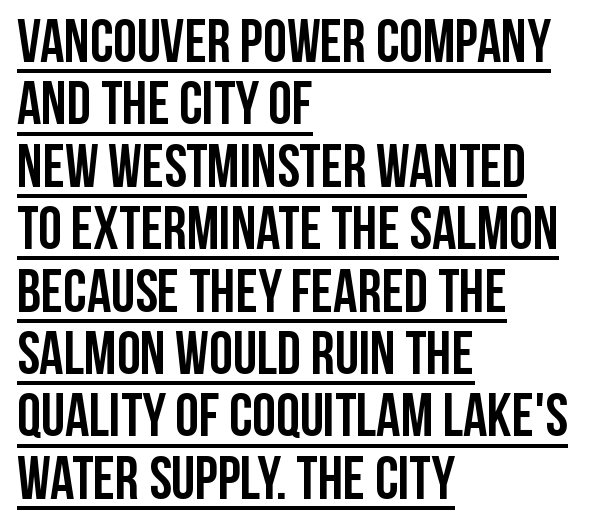
Q: Is the text bold? A: Yes.
Q: Is the text italic (slanted)? A: No, it is upright.
Q: Is the typeface a serif or a sans-serif typeface? A: Sans-serif.
Q: Is the text underlined? A: Yes.
Q: How is the paragraph aligned? A: Left-aligned.
Q: Is the spacing between letters normal or unusually wide? A: Normal.
Q: Is the spacing between lines tight, normal or loose? A: Tight.
Q: Width (condensed, normal, or wide)? A: Condensed.
Q: Stroke contrast? A: Low.
Q: x-height? A: Large.
Q: Monospaced? A: No.
